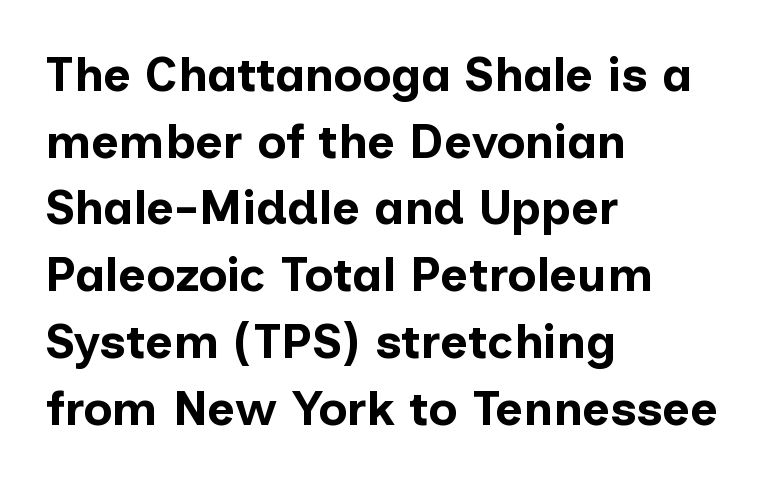
Q: Is the text bold? A: Yes.
Q: Is the text italic (slanted)? A: No, it is upright.
Q: Is the typeface a serif or a sans-serif typeface? A: Sans-serif.
Q: Is the text underlined? A: No.
Q: How is the paragraph aligned? A: Left-aligned.
Q: Is the spacing between letters normal or unusually wide? A: Normal.
Q: Is the spacing between lines tight, normal or loose? A: Normal.
Q: Width (condensed, normal, or wide)? A: Normal.
Q: Stroke contrast? A: Low.
Q: x-height? A: Medium.
Q: Monospaced? A: No.
